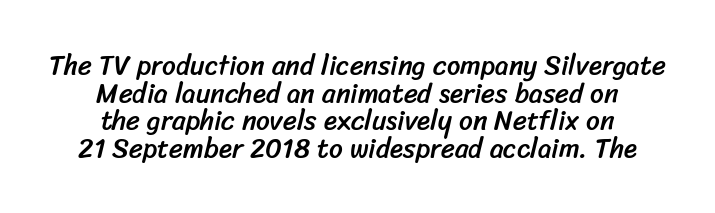
{"underline": "no", "align": "center", "line_spacing": "tight", "line_spacing_ratio": 1.02, "letter_spacing": "normal", "letter_spacing_em": 0.0, "glyph_px": 27}
